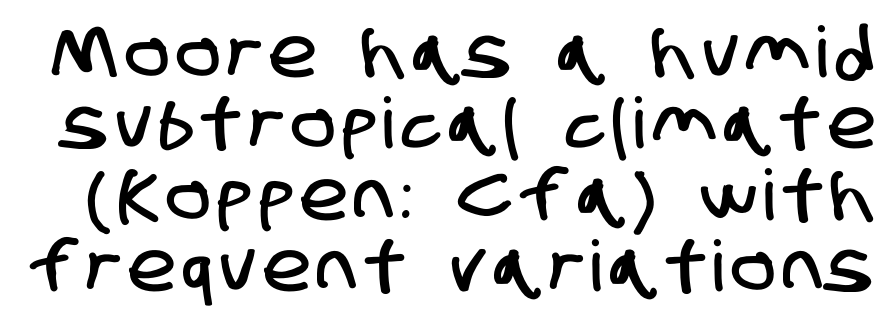
The image shows 70 px condensed sans-serif type; set tight line spacing (1.02x), not underlined; low stroke contrast and a large x-height.
